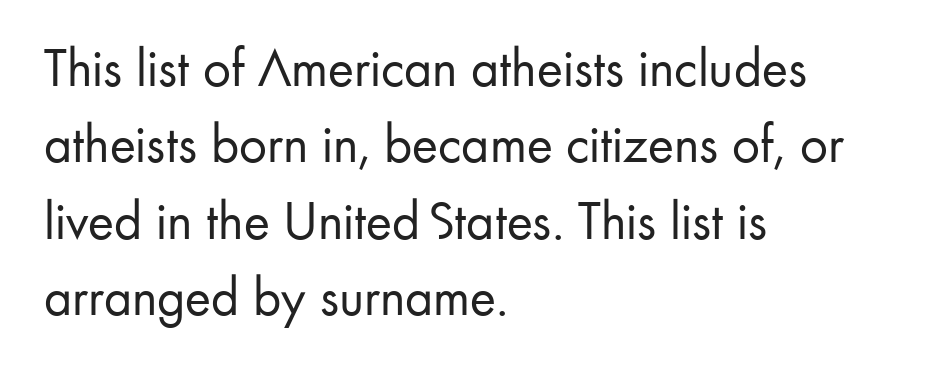
Q: Is the text bold? A: No.
Q: Is the text italic (slanted)? A: No, it is upright.
Q: Is the typeface a serif or a sans-serif typeface? A: Sans-serif.
Q: Is the text underlined? A: No.
Q: How is the paragraph aligned? A: Left-aligned.
Q: Is the spacing between letters normal or unusually wide? A: Normal.
Q: Is the spacing between lines tight, normal or loose? A: Normal.
Q: Width (condensed, normal, or wide)? A: Normal.
Q: Stroke contrast? A: Low.
Q: x-height? A: Small.
Q: Monospaced? A: No.
